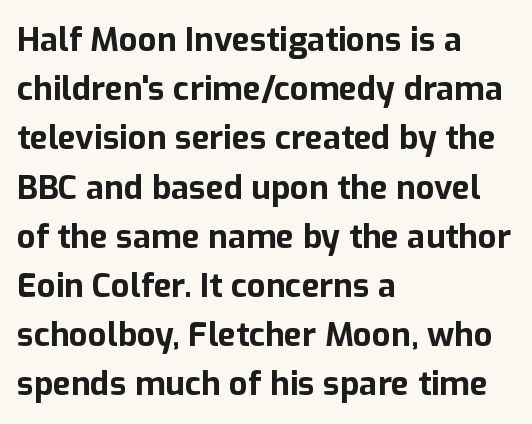
{"serif": "no", "italic": "no", "bold": "yes", "weight": "bold", "width": "normal", "stroke_contrast": "low", "x_height": "medium", "monospaced": "no", "underline": "no", "align": "left", "line_spacing": "normal", "line_spacing_ratio": 1.49, "letter_spacing": "normal", "letter_spacing_em": 0.0, "glyph_px": 33}
